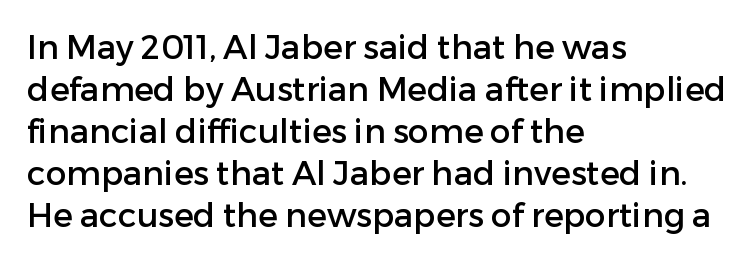
{"serif": "no", "italic": "no", "width": "normal", "stroke_contrast": "low", "x_height": "medium", "monospaced": "no", "underline": "no", "align": "left", "line_spacing": "normal", "line_spacing_ratio": 1.27, "letter_spacing": "normal", "letter_spacing_em": 0.0, "glyph_px": 33}
